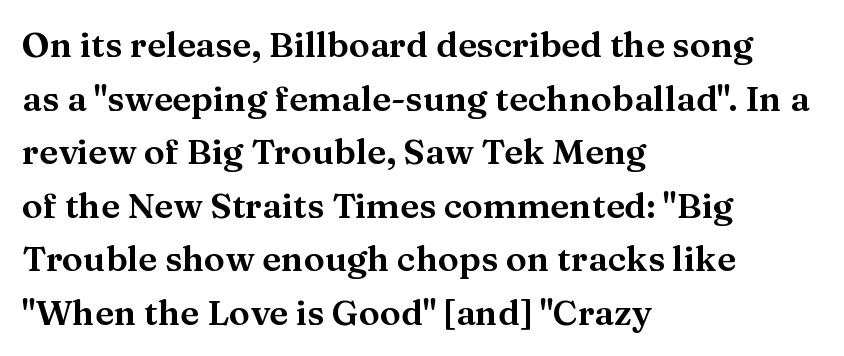
The glyphs in this specimen are seriffed. Italic: no, the glyphs are upright roman. One glance says typical: line gaps are just what's usual. Words float on clear page, feet unadorned.
